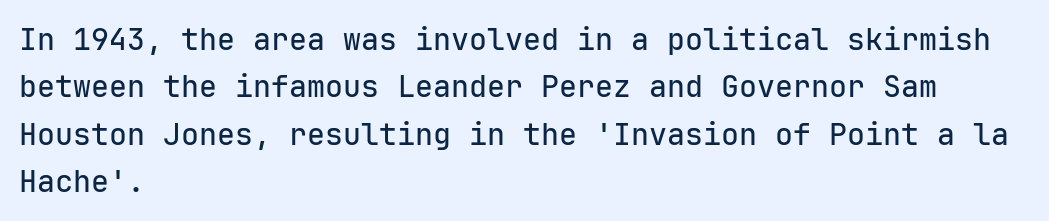
Q: Is the text italic (slanted)? A: No, it is upright.
Q: Is the typeface a serif or a sans-serif typeface? A: Sans-serif.
Q: Is the text underlined? A: No.
Q: How is the paragraph aligned? A: Left-aligned.
Q: Is the spacing between letters normal or unusually wide? A: Normal.
Q: Is the spacing between lines tight, normal or loose? A: Normal.
Q: Width (condensed, normal, or wide)? A: Normal.
Q: Stroke contrast? A: Low.
Q: x-height? A: Medium.
Q: Monospaced? A: Yes.
